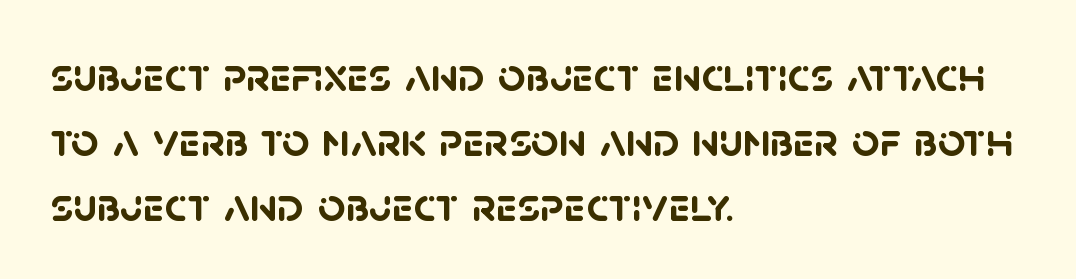
Q: Is the text bold? A: Yes.
Q: Is the typeface a serif or a sans-serif typeface? A: Sans-serif.
Q: Is the text underlined? A: No.
Q: How is the paragraph aligned? A: Left-aligned.
Q: Is the spacing between letters normal or unusually wide? A: Normal.
Q: Is the spacing between lines tight, normal or loose? A: Normal.
Q: Width (condensed, normal, or wide)? A: Normal.
Q: Stroke contrast? A: Low.
Q: x-height? A: Large.
Q: Monospaced? A: No.
